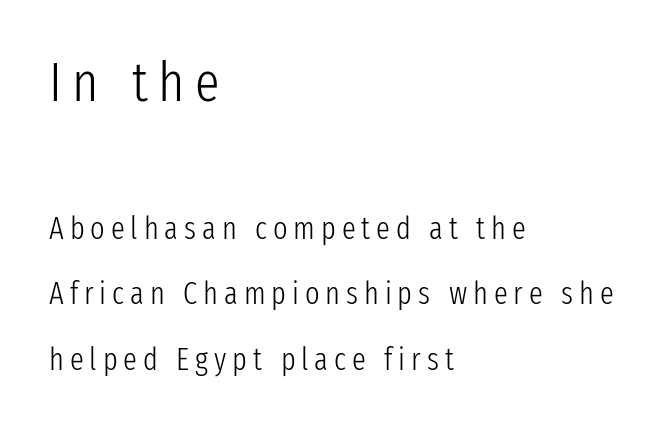
Q: Is the text bold? A: No.
Q: Is the text italic (slanted)? A: No, it is upright.
Q: Is the typeface a serif or a sans-serif typeface? A: Sans-serif.
Q: Is the text underlined? A: No.
Q: How is the paragraph aligned? A: Left-aligned.
Q: Is the spacing between lines tight, normal or loose? A: Loose.
Q: Which block of text is set in a larger size, the first (top) or the second (bottom)? A: The first (top) one.
Q: Width (condensed, normal, or wide)? A: Condensed.
Q: Stroke contrast? A: Low.
Q: x-height? A: Medium.
Q: Monospaced? A: No.
